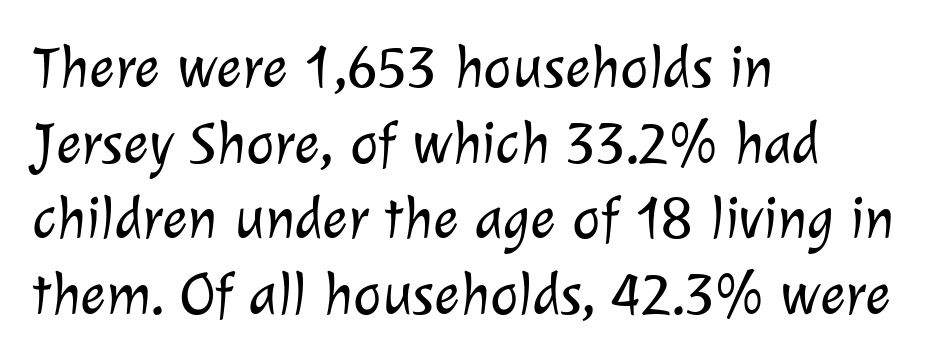
{"serif": "no", "bold": "no", "weight": "light", "width": "normal", "stroke_contrast": "low", "x_height": "medium", "monospaced": "no", "underline": "no", "align": "left", "line_spacing": "normal", "line_spacing_ratio": 1.26, "letter_spacing": "normal", "letter_spacing_em": 0.0, "glyph_px": 60}
